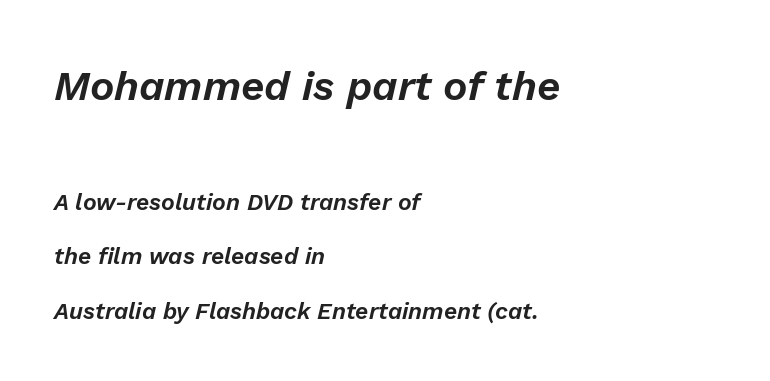
{"italic": "yes", "lean": "right", "slant_degrees": 13, "width": "normal", "stroke_contrast": "low", "x_height": "medium", "monospaced": "no", "underline": "no", "align": "left", "line_spacing": "loose", "line_spacing_ratio": 2.37, "letter_spacing": "normal", "letter_spacing_em": 0.0, "larger_block": "first", "size_ratio": 1.78, "glyph_px": 41}
